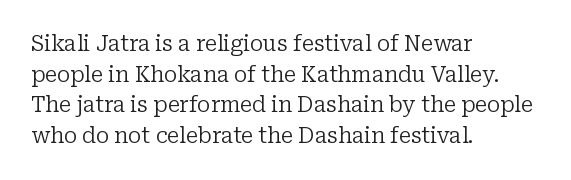
The image shows 21 px text type, upright; set left-aligned, normal line spacing (1.46x), normal letter spacing, not underlined.
